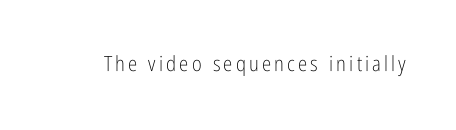
{"italic": "no", "bold": "no", "underline": "no", "glyph_px": 21}
